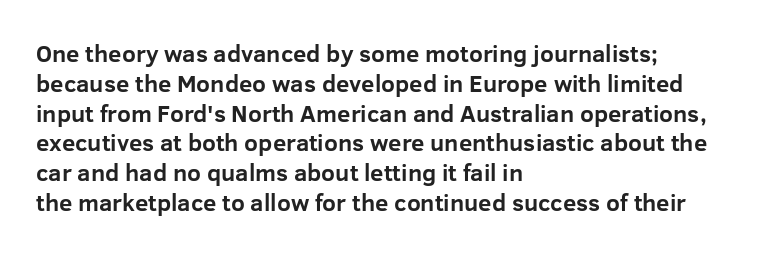
The image shows 24 px bold type, upright; set left-aligned, line spacing 1.24x, normal letter spacing, not underlined.
